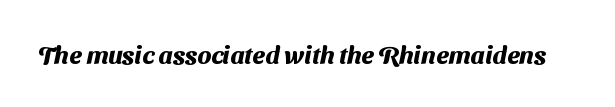
Q: Is the text bold? A: Yes.
Q: Is the text underlined? A: No.
Q: Is the spacing between letters normal or unusually wide? A: Normal.
